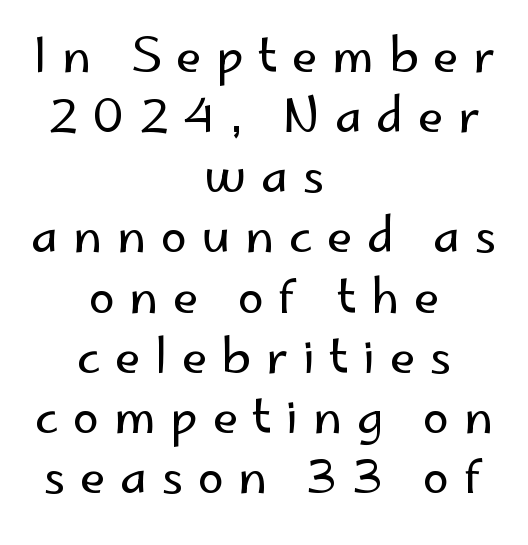
The specimen omits any rule beneath the text block's lines. Proportional: the letters do not fall into vertical columns. This sample uses a sans-serif face. Short note: letters widely spaced. This is the regular roman posture of the typeface.
